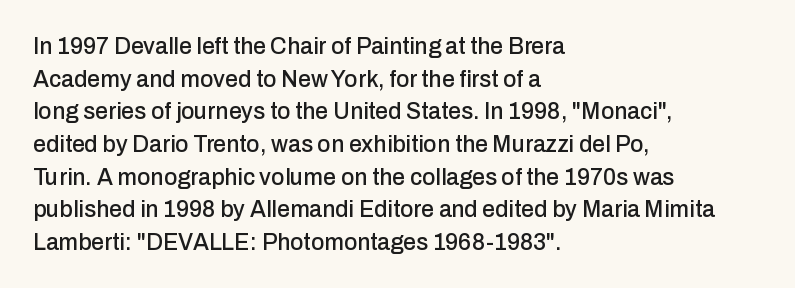
The image shows 23 px text type, upright; set left-aligned, normal line spacing (1.42x), normal letter spacing, not underlined.
